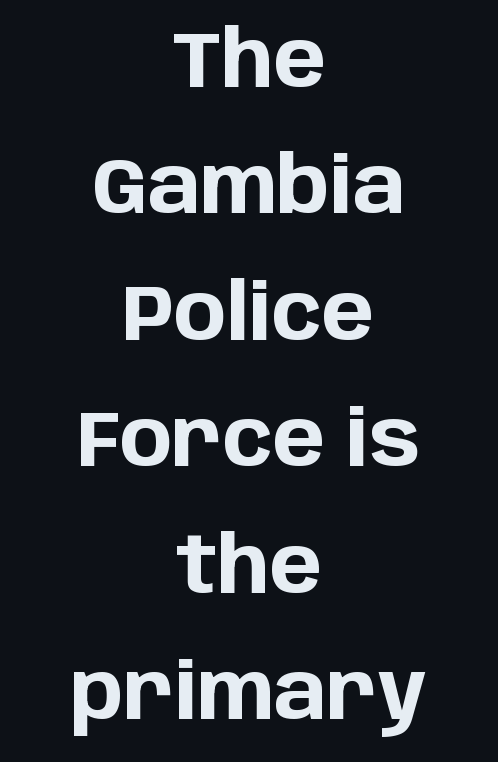
Q: Is the text bold? A: Yes.
Q: Is the text italic (slanted)? A: No, it is upright.
Q: Is the typeface a serif or a sans-serif typeface? A: Sans-serif.
Q: Is the text underlined? A: No.
Q: How is the paragraph aligned? A: Centered.
Q: Is the spacing between letters normal or unusually wide? A: Normal.
Q: Is the spacing between lines tight, normal or loose? A: Normal.
Q: Width (condensed, normal, or wide)? A: Normal.
Q: Stroke contrast? A: Low.
Q: x-height? A: Large.
Q: Monospaced? A: No.
